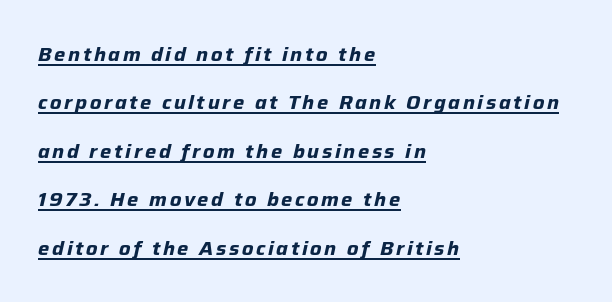
{"italic": "yes", "lean": "right", "slant_degrees": 12, "bold": "yes", "underline": "yes", "align": "left", "line_spacing": "loose", "line_spacing_ratio": 2.42, "glyph_px": 20}
